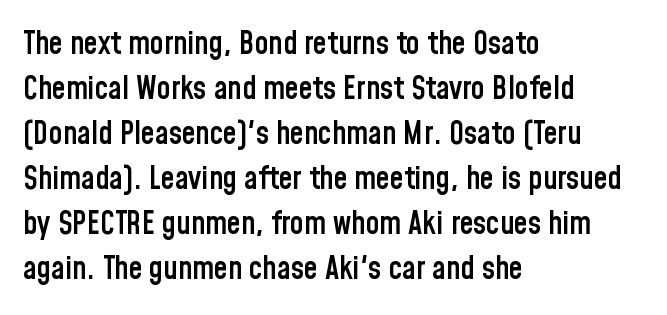
A typesetter would call this proportional, since set widths differ per character. The lettering stays uniformly vertical, giving the passage a roman look. Nobody touched the tracking dial on this one. Typographically, this falls in the sans-serif category.
